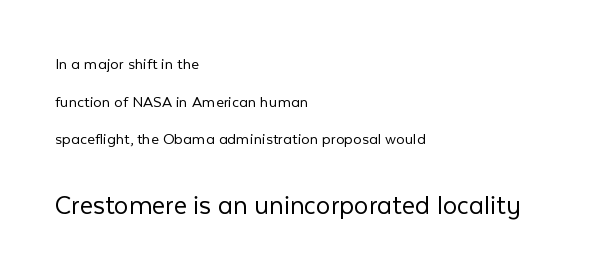
The image shows 29 px light sans-serif type, upright; set left-aligned, loose line spacing (2.22x), normal letter spacing, not underlined; the second (bottom) block is 1.71x larger; low stroke contrast and a medium x-height.
